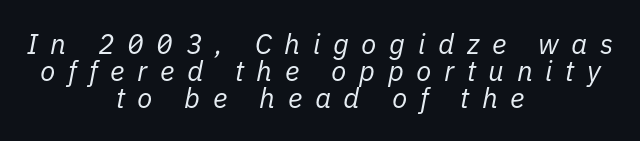
{"italic": "yes", "lean": "right", "slant_degrees": 11, "bold": "no", "weight": "regular", "width": "normal", "stroke_contrast": "low", "x_height": "medium", "monospaced": "no", "underline": "no", "align": "center", "line_spacing": "tight", "line_spacing_ratio": 0.96, "letter_spacing": "wide", "letter_spacing_em": 0.45, "glyph_px": 28}
